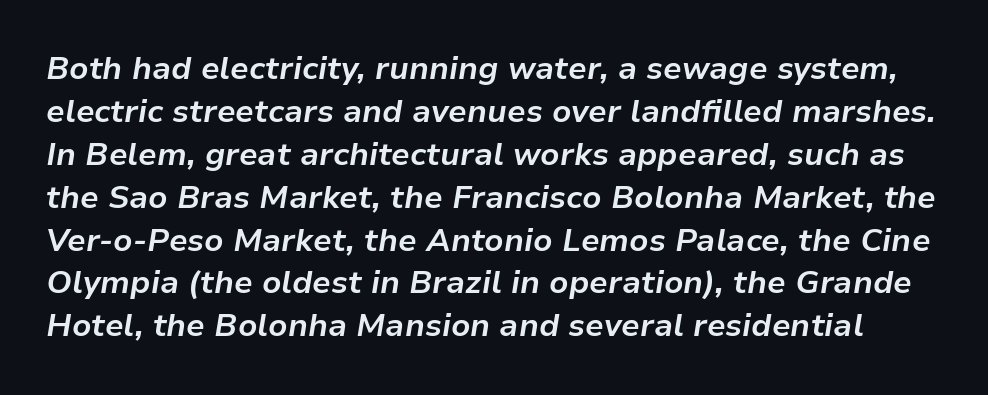
The image shows 32 px bold type, italic (leaning right); set normal line spacing (1.34x), normal letter spacing, not underlined; low stroke contrast and a medium x-height.
